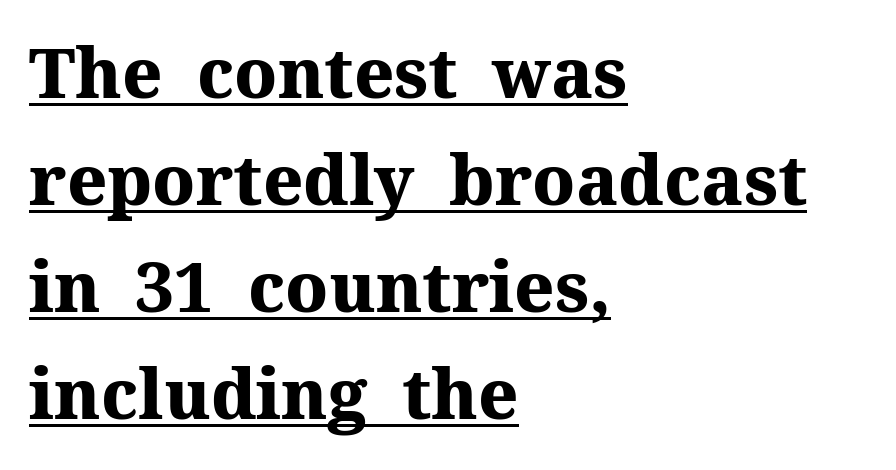
The image shows 69 px heavy serif type, upright; set left-aligned, normal line spacing (1.55x), normal letter spacing, underlined; medium stroke contrast and a medium x-height.
